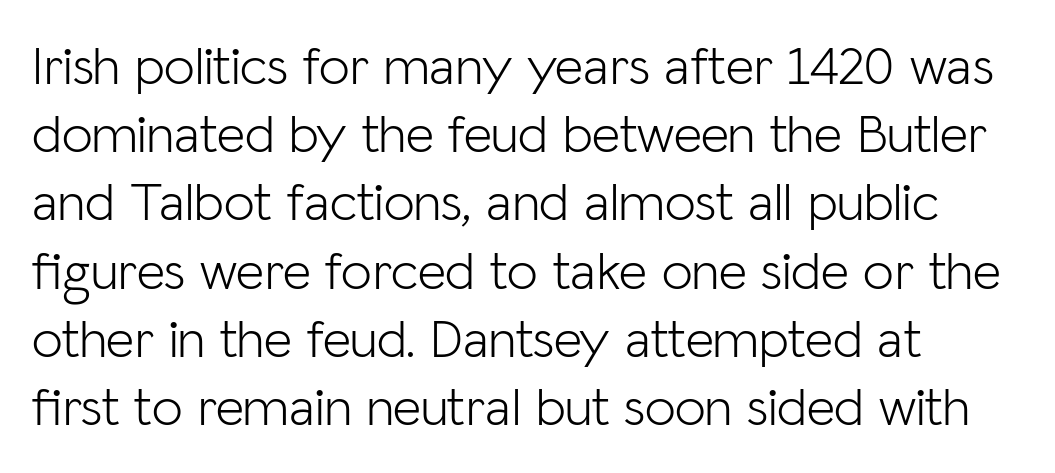
{"serif": "no", "italic": "no", "bold": "no", "weight": "light", "width": "normal", "stroke_contrast": "low", "x_height": "medium", "monospaced": "no", "underline": "no", "align": "left", "line_spacing_ratio": 1.24, "letter_spacing": "normal", "letter_spacing_em": 0.0, "glyph_px": 55}
